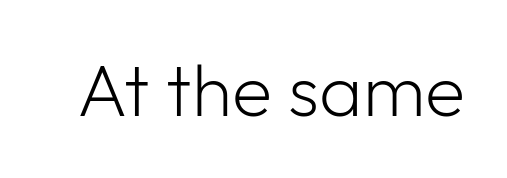
{"serif": "no", "italic": "no", "bold": "no", "weight": "light", "width": "normal", "stroke_contrast": "low", "x_height": "medium", "monospaced": "no", "underline": "no", "letter_spacing": "normal", "letter_spacing_em": 0.0, "glyph_px": 74}
